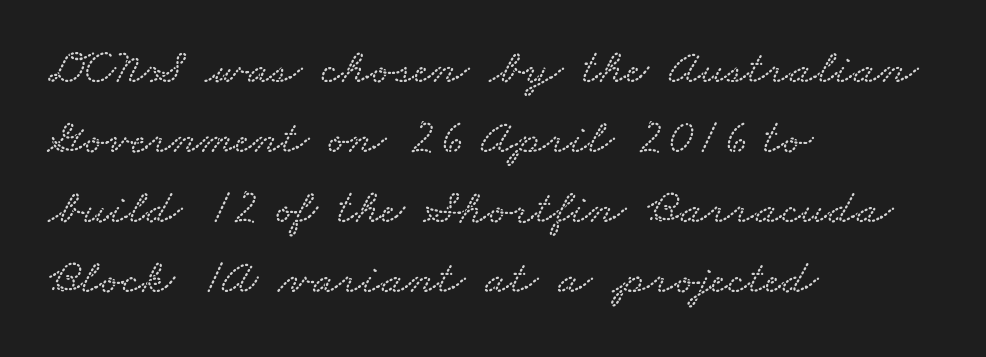
{"width": "wide", "stroke_contrast": "low", "x_height": "small", "monospaced": "no", "underline": "no", "align": "left", "line_spacing": "normal", "line_spacing_ratio": 1.4, "letter_spacing": "normal", "letter_spacing_em": 0.0, "glyph_px": 50}
